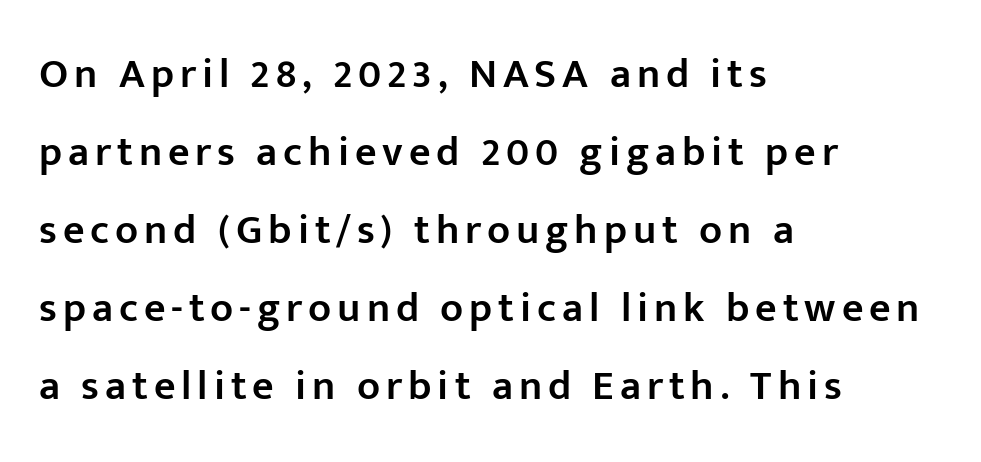
{"serif": "no", "italic": "no", "bold": "semi", "weight": "semibold", "width": "normal", "stroke_contrast": "low", "x_height": "medium", "monospaced": "no", "underline": "no", "align": "left", "line_spacing_ratio": 1.86, "glyph_px": 42}
